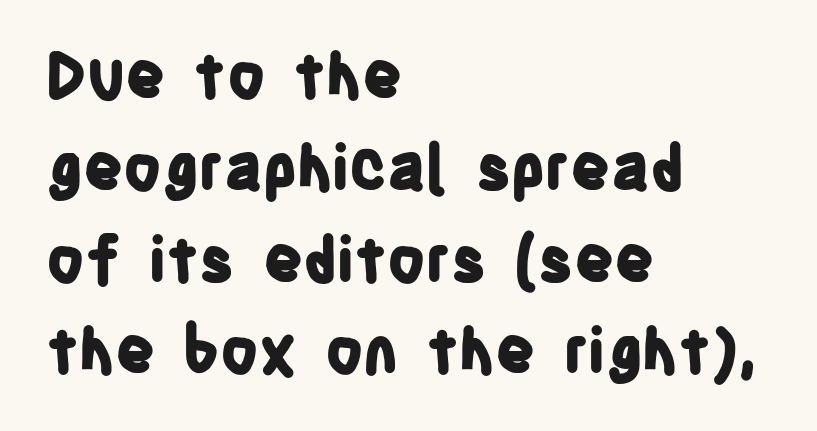
The image shows 62 px bold, condensed sans-serif type, upright; set left-aligned, normal line spacing (1.48x), normal letter spacing, not underlined; low stroke contrast and a large x-height.
